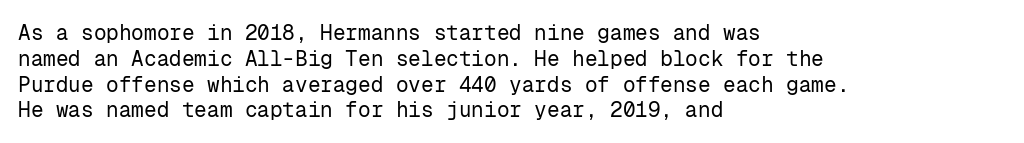
Q: Is the text bold? A: No.
Q: Is the text italic (slanted)? A: No, it is upright.
Q: Is the text underlined? A: No.
Q: How is the paragraph aligned? A: Left-aligned.
Q: Is the spacing between letters normal or unusually wide? A: Normal.
